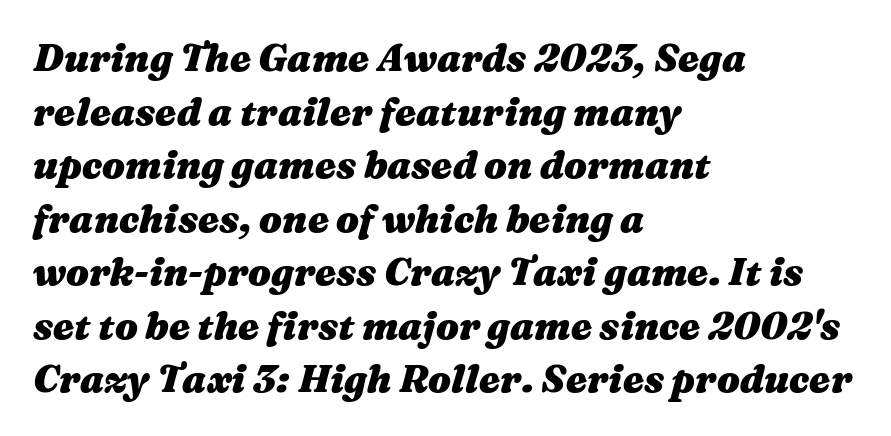
Is the type slanted? Yes — the strokes lean at a clear angle. Note the varied advance widths — an 'i' is clearly narrower than an 'm'. The glyphs are unaccompanied by any horizontal stroke below them. This rendering uses left alignment, leaving the right contour irregular. Standard letterfit; no display-style spreading of the glyphs. A full-strength bold gives these letters their thick strokes.
